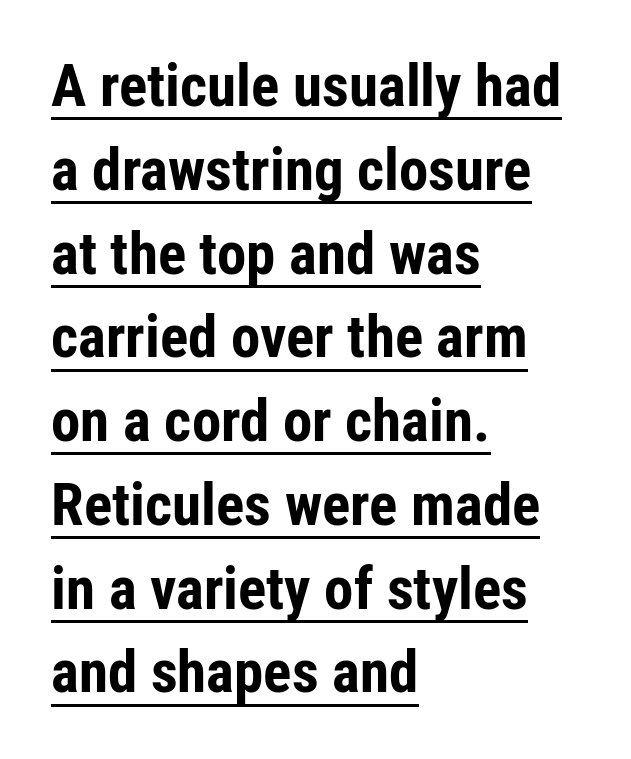
Each line of the rendering has a horizontal stroke beneath the glyphs. You could call the tracking neutral — neither tight nor loose. Rendered with straight, roman letterforms. Examine the stroke ends and you'll find no serifs. Regarding leading, the lines here are spaced in the standard way.
